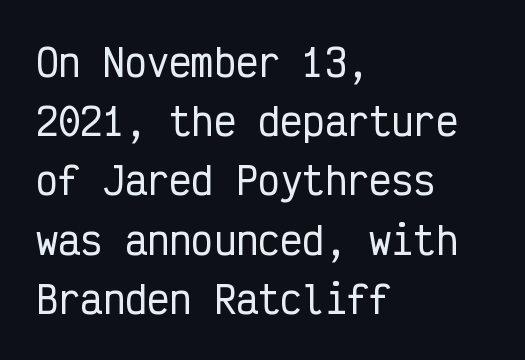
{"serif": "no", "italic": "no", "width": "condensed", "stroke_contrast": "low", "x_height": "medium", "monospaced": "yes", "underline": "no", "align": "left", "line_spacing": "normal", "line_spacing_ratio": 1.6, "letter_spacing": "normal", "letter_spacing_em": 0.0, "glyph_px": 37}
